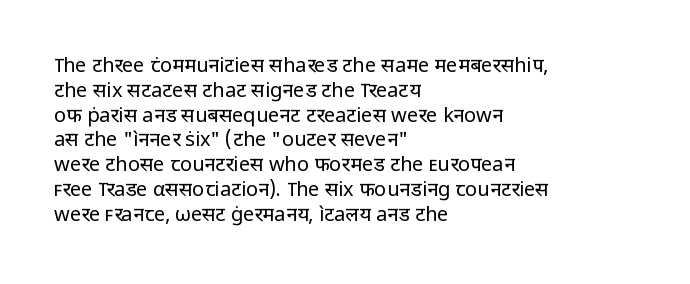
{"italic": "no", "bold": "no", "underline": "no", "align": "left", "line_spacing_ratio": 1.24, "letter_spacing": "normal", "letter_spacing_em": 0.0, "glyph_px": 20}
